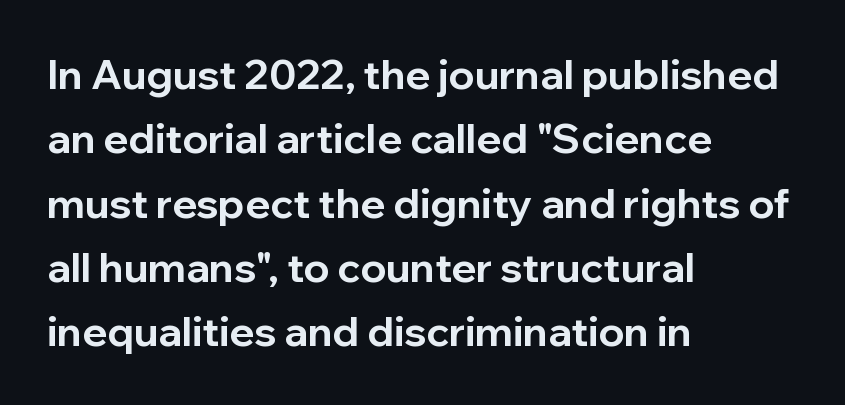
{"serif": "no", "italic": "no", "bold": "yes", "weight": "bold", "width": "normal", "stroke_contrast": "low", "x_height": "medium", "monospaced": "no", "underline": "no", "align": "left", "line_spacing": "normal", "line_spacing_ratio": 1.57, "letter_spacing": "normal", "letter_spacing_em": 0.0, "glyph_px": 41}
